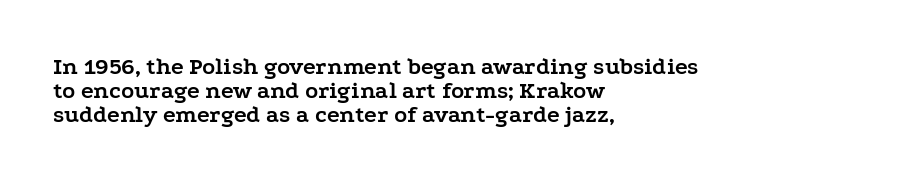
{"italic": "no", "bold": "yes", "underline": "no", "align": "left", "line_spacing": "tight", "line_spacing_ratio": 0.99, "letter_spacing": "normal", "letter_spacing_em": 0.0, "glyph_px": 24}
